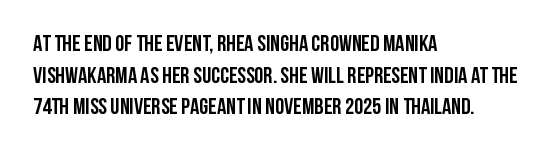
{"italic": "no", "bold": "yes", "underline": "no", "align": "left", "line_spacing": "normal", "line_spacing_ratio": 1.37, "letter_spacing": "normal", "letter_spacing_em": 0.0, "glyph_px": 23}
